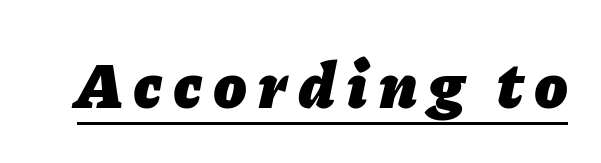
The image shows 66 px heavy type, italic (leaning right); set underlined; low stroke contrast and a medium x-height.
